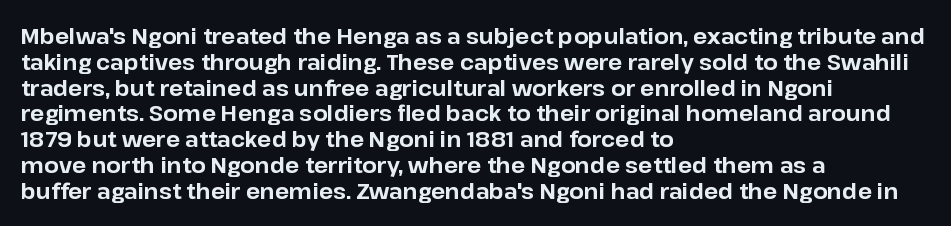
{"italic": "no", "bold": "yes", "underline": "no", "align": "left", "line_spacing_ratio": 1.23, "letter_spacing": "normal", "letter_spacing_em": 0.0, "glyph_px": 21}
